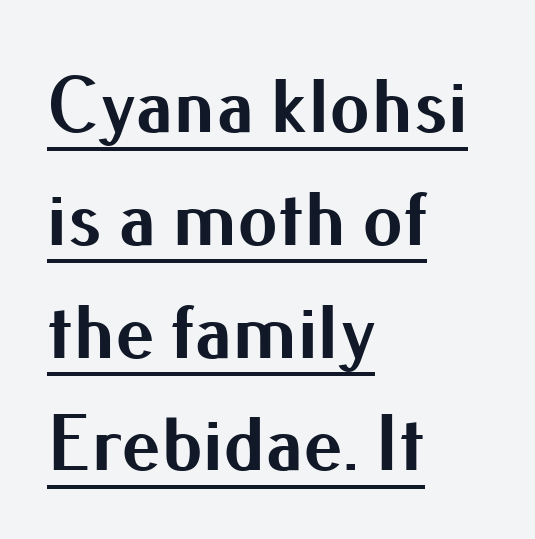
Visually the block forms a straight wall on the left and a jagged coastline on the right. Emphasis is given by a line drawn under the lettering. Summary of weight: heavy, a full bold. Think of a printed novel: that variable character pitch is what you see here.
